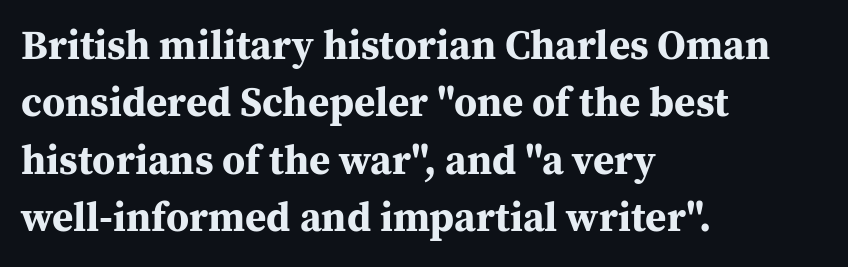
The image shows 41 px bold serif type, upright; set left-aligned, normal line spacing (1.4x), normal letter spacing, not underlined; medium stroke contrast and a medium x-height.
